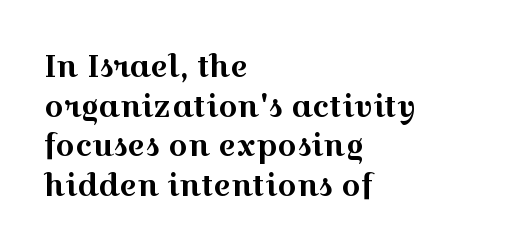
A typesetter would call this leading conventional body-copy spacing. Quick note: not italic, upright. The passage shown is typed in a proportional face where columns would drift. Regarding serifs, this sample has them. Which margin do the lines hug? The left one — the right edge is uneven. You could call the tracking neutral — neither tight nor loose.
